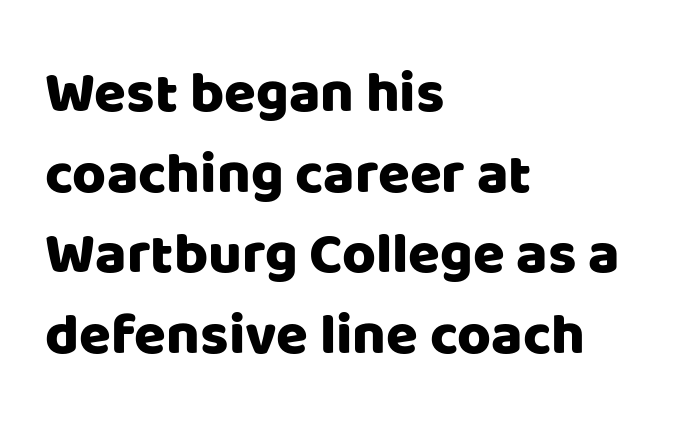
Q: Is the text italic (slanted)? A: No, it is upright.
Q: Is the typeface a serif or a sans-serif typeface? A: Sans-serif.
Q: Is the text underlined? A: No.
Q: How is the paragraph aligned? A: Left-aligned.
Q: Is the spacing between letters normal or unusually wide? A: Normal.
Q: Is the spacing between lines tight, normal or loose? A: Normal.
Q: Width (condensed, normal, or wide)? A: Normal.
Q: Stroke contrast? A: Low.
Q: x-height? A: Large.
Q: Monospaced? A: No.
